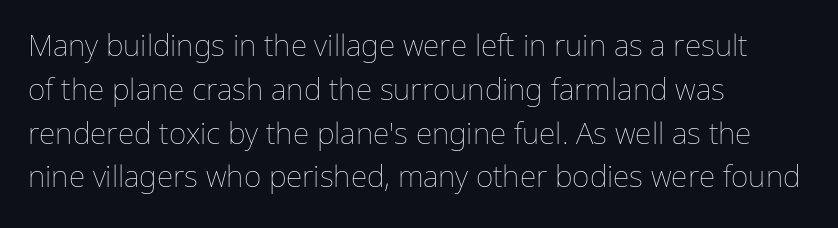
{"italic": "no", "bold": "no", "weight": "thin", "width": "normal", "stroke_contrast": "low", "x_height": "medium", "monospaced": "no", "underline": "no", "align": "left", "line_spacing": "normal", "line_spacing_ratio": 1.46, "letter_spacing": "normal", "letter_spacing_em": 0.0, "glyph_px": 30}
